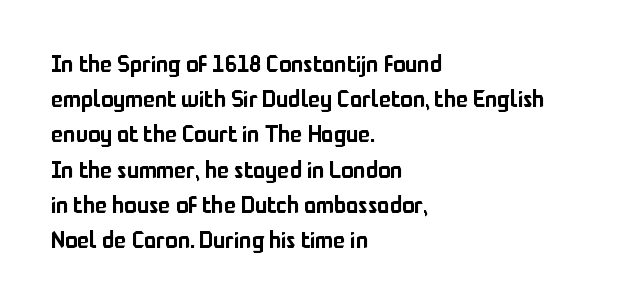
Q: Is the text italic (slanted)? A: No, it is upright.
Q: Is the text underlined? A: No.
Q: How is the paragraph aligned? A: Left-aligned.
Q: Is the spacing between letters normal or unusually wide? A: Normal.
Q: Is the spacing between lines tight, normal or loose? A: Normal.
